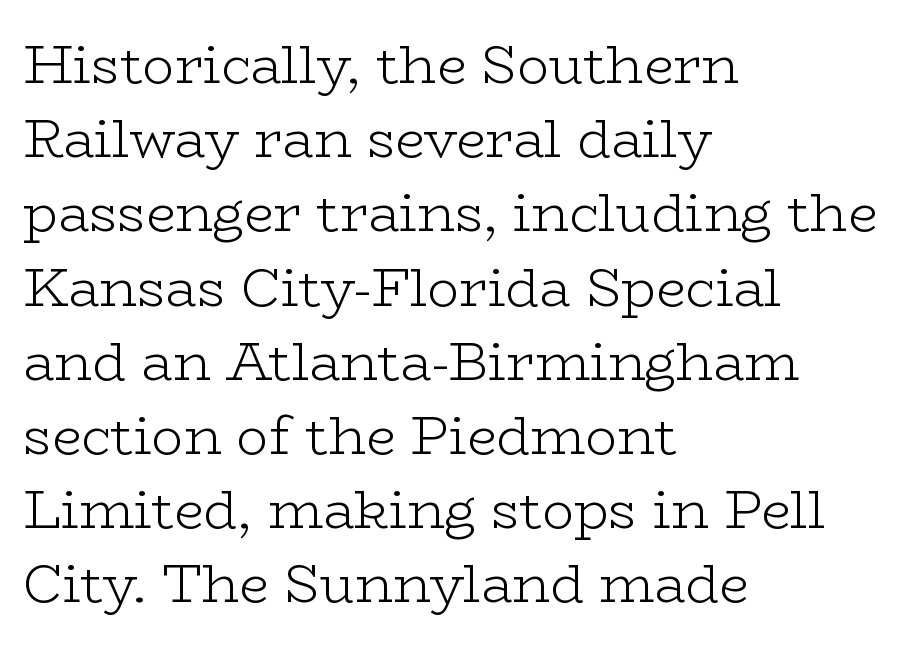
The image shows 53 px light, wide serif type, upright; set left-aligned, normal line spacing (1.4x), normal letter spacing, not underlined; low stroke contrast and a medium x-height.
